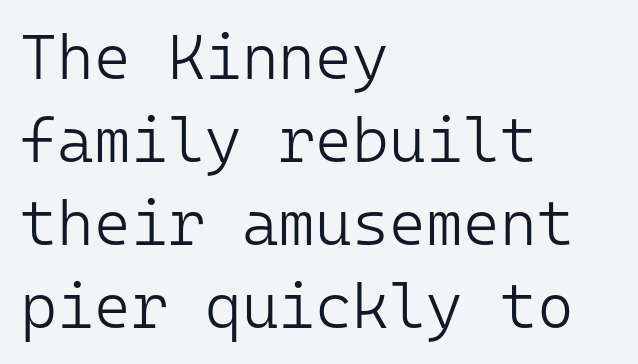
Q: Is the text bold? A: No.
Q: Is the text italic (slanted)? A: No, it is upright.
Q: Is the typeface a serif or a sans-serif typeface? A: Sans-serif.
Q: Is the text underlined? A: No.
Q: How is the paragraph aligned? A: Left-aligned.
Q: Is the spacing between letters normal or unusually wide? A: Normal.
Q: Is the spacing between lines tight, normal or loose? A: Normal.
Q: Width (condensed, normal, or wide)? A: Normal.
Q: Stroke contrast? A: Low.
Q: x-height? A: Medium.
Q: Monospaced? A: Yes.
